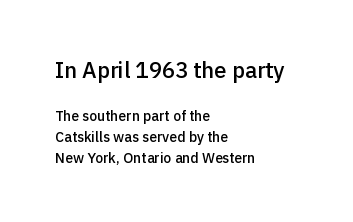
Q: Is the text bold? A: Semi-bold.
Q: Is the text italic (slanted)? A: No, it is upright.
Q: Is the text underlined? A: No.
Q: How is the paragraph aligned? A: Left-aligned.
Q: Is the spacing between letters normal or unusually wide? A: Normal.
Q: Is the spacing between lines tight, normal or loose? A: Normal.
Q: Which block of text is set in a larger size, the first (top) or the second (bottom)? A: The first (top) one.
